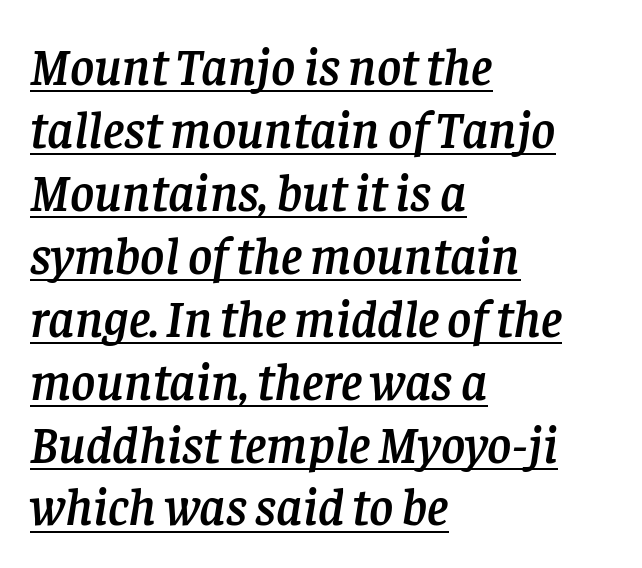
{"serif": "yes", "italic": "yes", "lean": "right", "slant_degrees": 8, "width": "normal", "stroke_contrast": "low", "x_height": "large", "monospaced": "no", "underline": "yes", "align": "left", "line_spacing_ratio": 1.21, "letter_spacing": "normal", "letter_spacing_em": 0.0, "glyph_px": 52}
